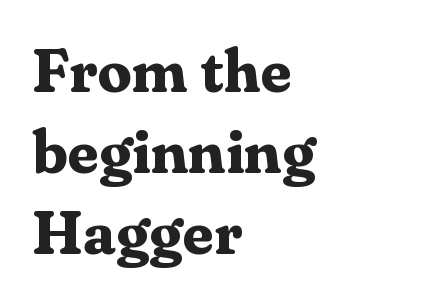
The image shows 61 px bold serif type, upright; set left-aligned, normal line spacing (1.33x), normal letter spacing, not underlined; medium stroke contrast and a medium x-height.
